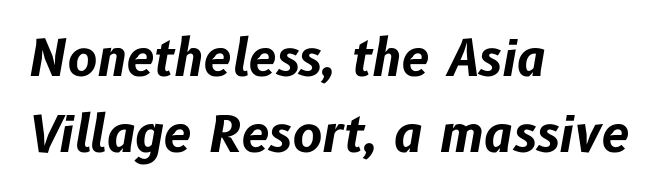
The image shows 50 px bold type, italic (leaning right); set left-aligned, normal line spacing (1.52x), normal letter spacing, not underlined; low stroke contrast and a medium x-height.
